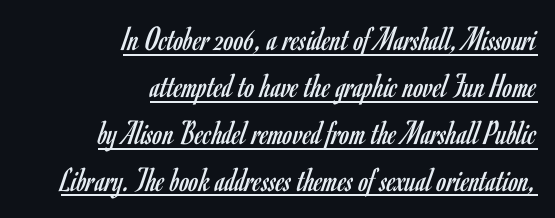
{"serif": "no", "bold": "no", "weight": "regular", "width": "condensed", "stroke_contrast": "low", "x_height": "small", "monospaced": "no", "underline": "yes", "align": "right", "line_spacing": "normal", "line_spacing_ratio": 1.34, "letter_spacing": "normal", "letter_spacing_em": 0.0, "glyph_px": 35}
